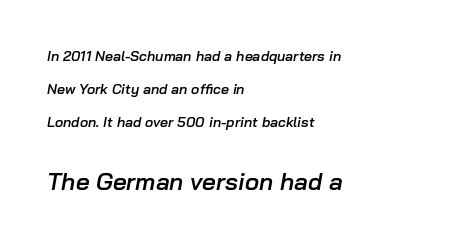
Notice how the stems are inclined rather than vertical — that's the hallmark of italics. Type size steps up from the first block to the second. Is the letter spacing exaggerated? No — it looks like the ordinary default. These lines stand farther apart than default settings would place them. Semibold letterforms, between regular and bold. These lines stack with their left ends in a neat column.
